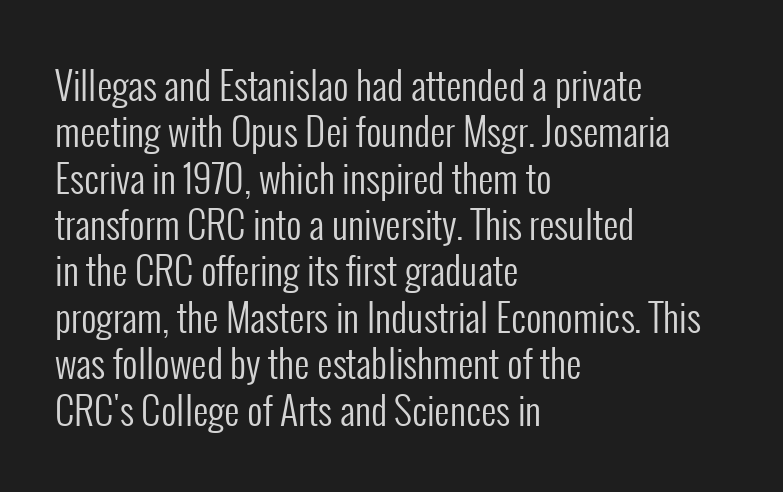
The image shows 38 px regular-weight, condensed sans-serif type, upright; set left-aligned, line spacing 1.22x, normal letter spacing, not underlined; low stroke contrast and a medium x-height.
